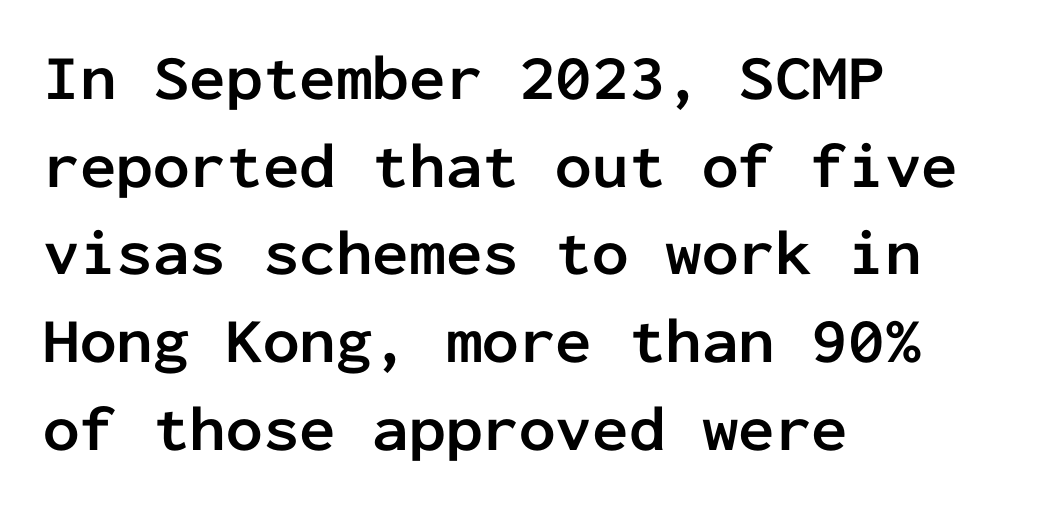
{"serif": "no", "italic": "no", "bold": "yes", "weight": "semibold", "width": "normal", "stroke_contrast": "low", "x_height": "medium", "monospaced": "yes", "underline": "no", "align": "left", "line_spacing": "normal", "line_spacing_ratio": 1.35, "letter_spacing": "normal", "letter_spacing_em": 0.0, "glyph_px": 65}
